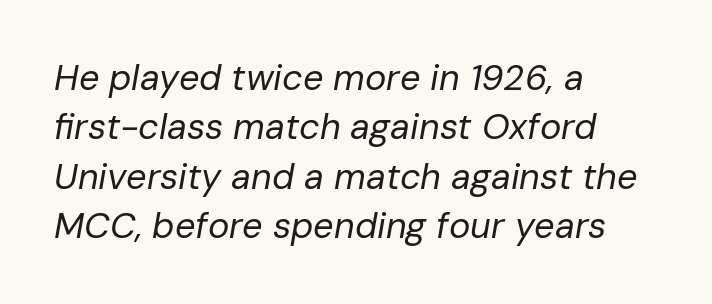
The rows are spaced the way most documents space them. The rendering uses natural spacing where letterforms have individual widths. Caption: standard tracking, unaltered. The passage shown is not underscored anywhere. Summary of weight: not heavy and not bold. Reading down the block, your eye returns to a fixed left position each line.
